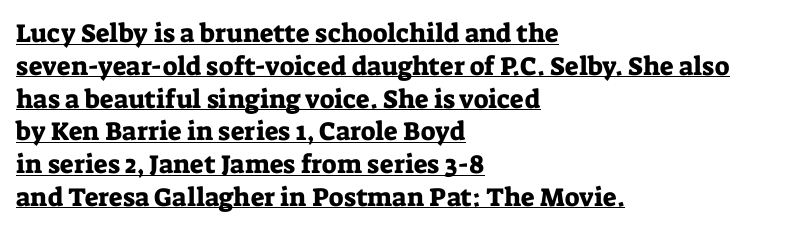
{"italic": "no", "underline": "yes", "align": "left", "line_spacing": "normal", "line_spacing_ratio": 1.26, "letter_spacing": "normal", "letter_spacing_em": 0.0, "glyph_px": 26}
